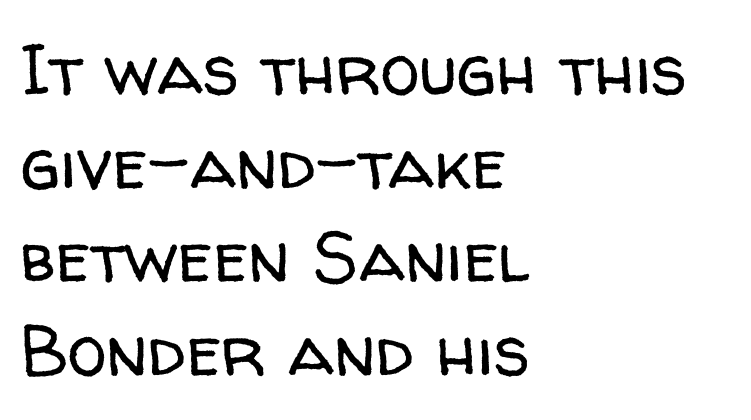
Q: Is the text bold? A: No.
Q: Is the text italic (slanted)? A: No, it is upright.
Q: Is the typeface a serif or a sans-serif typeface? A: Sans-serif.
Q: Is the text underlined? A: No.
Q: How is the paragraph aligned? A: Left-aligned.
Q: Is the spacing between letters normal or unusually wide? A: Normal.
Q: Is the spacing between lines tight, normal or loose? A: Normal.
Q: Width (condensed, normal, or wide)? A: Normal.
Q: Stroke contrast? A: Low.
Q: x-height? A: Medium.
Q: Monospaced? A: No.
